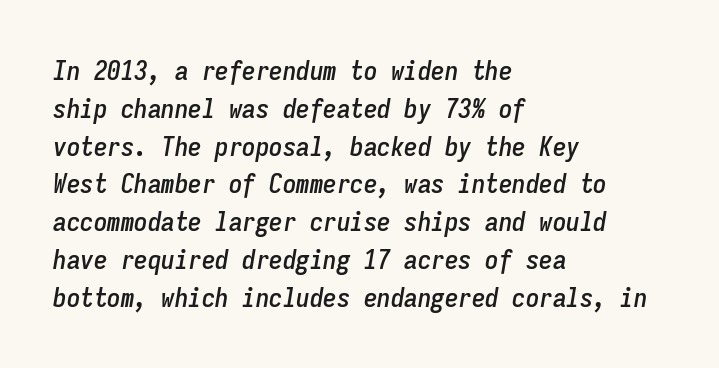
Q: Is the text italic (slanted)? A: Yes, it leans right by about 9 degrees.
Q: Is the text underlined? A: No.
Q: How is the paragraph aligned? A: Left-aligned.
Q: Is the spacing between letters normal or unusually wide? A: Normal.
Q: Is the spacing between lines tight, normal or loose? A: Normal.
